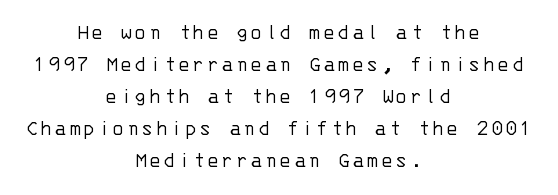
{"italic": "no", "bold": "no", "underline": "no", "align": "center", "line_spacing": "normal", "line_spacing_ratio": 1.45, "glyph_px": 22}
